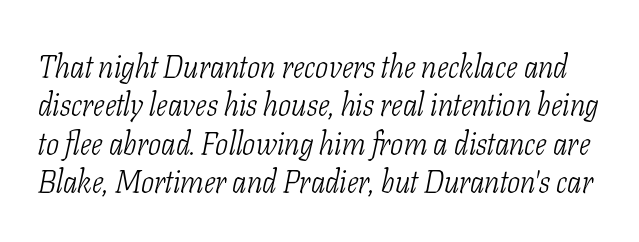
Q: Is the text bold? A: No.
Q: Is the text italic (slanted)? A: Yes, it leans right by about 11 degrees.
Q: Is the typeface a serif or a sans-serif typeface? A: Serif.
Q: Is the text underlined? A: No.
Q: Is the spacing between letters normal or unusually wide? A: Normal.
Q: Width (condensed, normal, or wide)? A: Condensed.
Q: Stroke contrast? A: Low.
Q: x-height? A: Medium.
Q: Monospaced? A: No.
